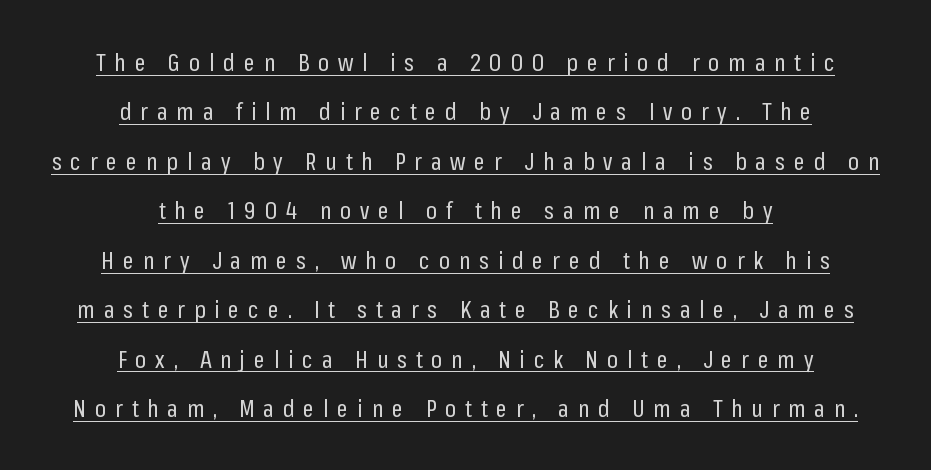
{"italic": "no", "bold": "no", "underline": "yes", "align": "center", "line_spacing": "loose", "line_spacing_ratio": 2.06, "letter_spacing": "wide", "letter_spacing_em": 0.37, "glyph_px": 24}
